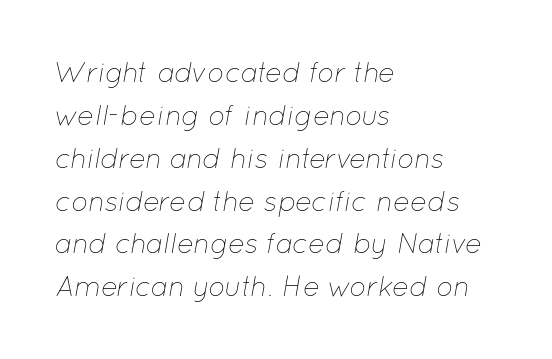
{"italic": "yes", "lean": "right", "slant_degrees": 12, "bold": "no", "weight": "thin", "width": "normal", "stroke_contrast": "low", "x_height": "medium", "monospaced": "no", "underline": "no", "align": "left", "line_spacing": "normal", "line_spacing_ratio": 1.53, "letter_spacing": "normal", "letter_spacing_em": 0.0, "glyph_px": 28}
